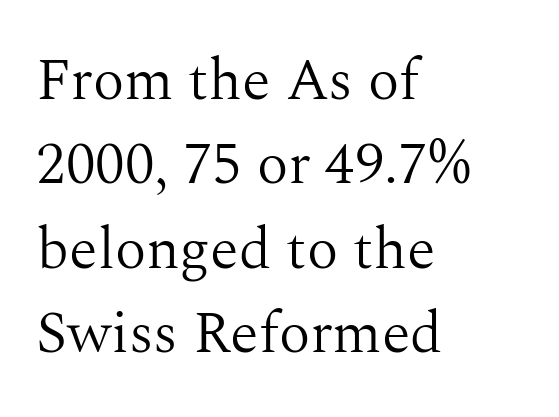
{"serif": "yes", "italic": "no", "bold": "no", "weight": "light", "width": "normal", "stroke_contrast": "medium", "x_height": "medium", "monospaced": "no", "underline": "no", "align": "left", "line_spacing": "normal", "line_spacing_ratio": 1.43, "letter_spacing": "normal", "letter_spacing_em": 0.0, "glyph_px": 59}
